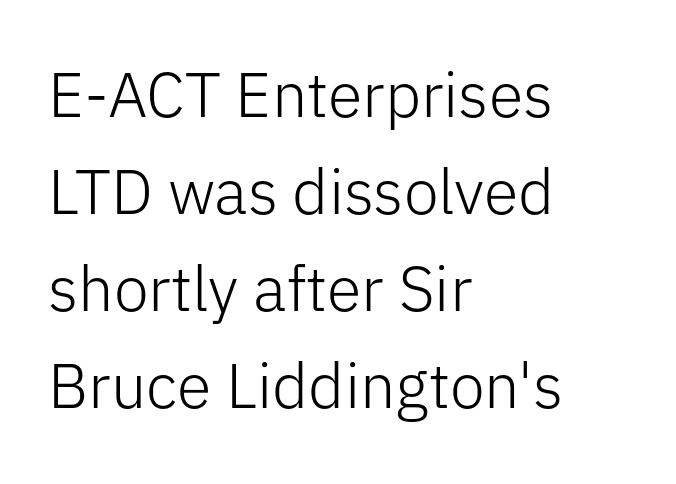
The image shows 63 px light sans-serif type, upright; set left-aligned, normal line spacing (1.54x), normal letter spacing, not underlined; low stroke contrast and a medium x-height.
